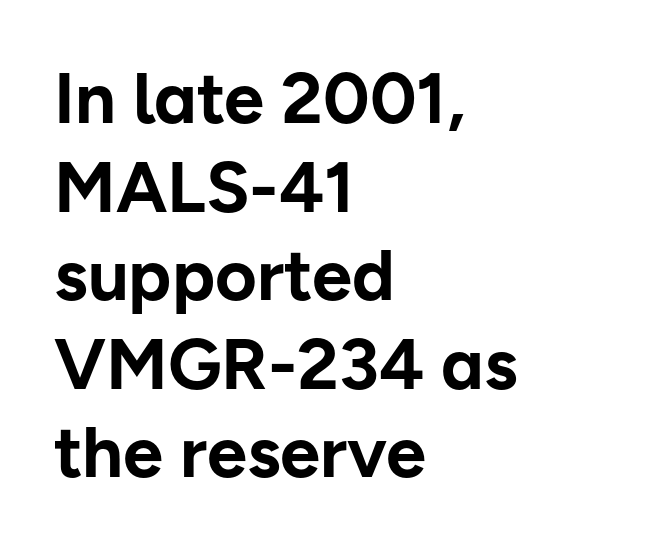
Q: Is the text bold? A: Yes.
Q: Is the text italic (slanted)? A: No, it is upright.
Q: Is the typeface a serif or a sans-serif typeface? A: Sans-serif.
Q: Is the text underlined? A: No.
Q: How is the paragraph aligned? A: Left-aligned.
Q: Is the spacing between letters normal or unusually wide? A: Normal.
Q: Width (condensed, normal, or wide)? A: Normal.
Q: Stroke contrast? A: Low.
Q: x-height? A: Medium.
Q: Monospaced? A: No.
